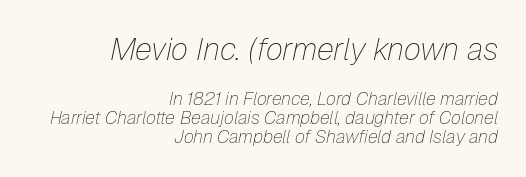
{"italic": "yes", "lean": "right", "slant_degrees": 12, "bold": "no", "weight": "thin", "width": "normal", "stroke_contrast": "low", "x_height": "medium", "monospaced": "no", "underline": "no", "align": "right", "line_spacing": "tight", "line_spacing_ratio": 1.06, "letter_spacing": "normal", "letter_spacing_em": 0.0, "larger_block": "first", "size_ratio": 1.72, "glyph_px": 31}
